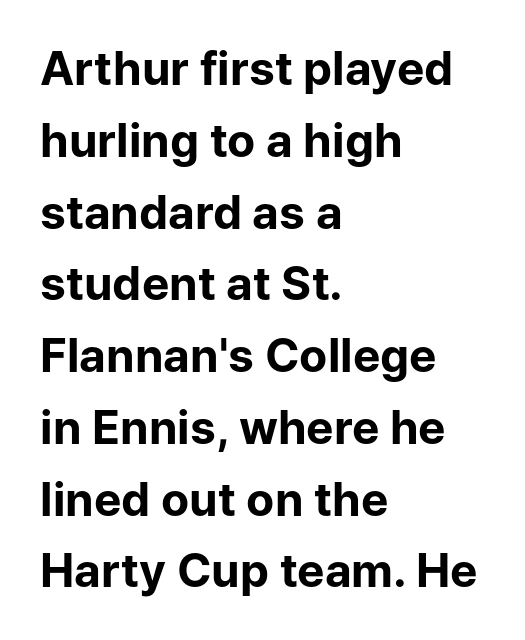
A full-strength bold gives these letters their thick strokes. Short and long lines alike share a common starting point at left. Nobody drew a line under any word here. Tracking here is standard; glyphs follow each other at the usual distance. Leading matches the norm, producing a regular column. These lines are composed in type without serifs.
